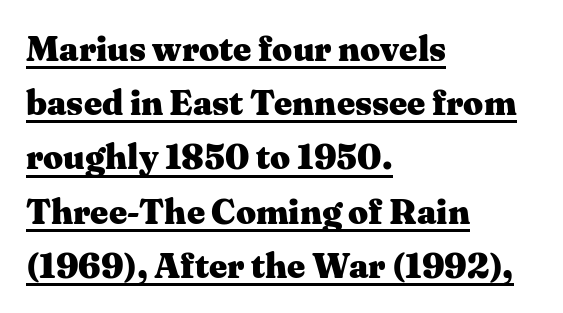
The image shows 35 px heavy, wide serif type, upright; set left-aligned, normal line spacing (1.55x), normal letter spacing, underlined; medium stroke contrast and a medium x-height.
